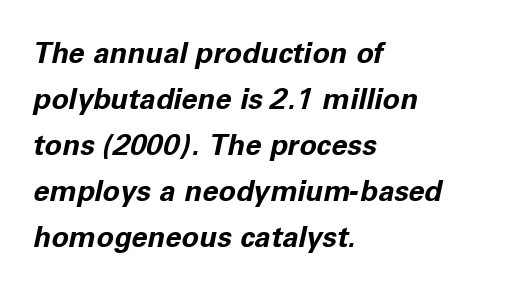
Each word holds together tightly as a unit, with standard inter-letter gaps. The passage shown is typed in a proportional face where columns would drift. One glance says typical: line gaps are just what's usual. When letters slant like this, we call the style italic.
